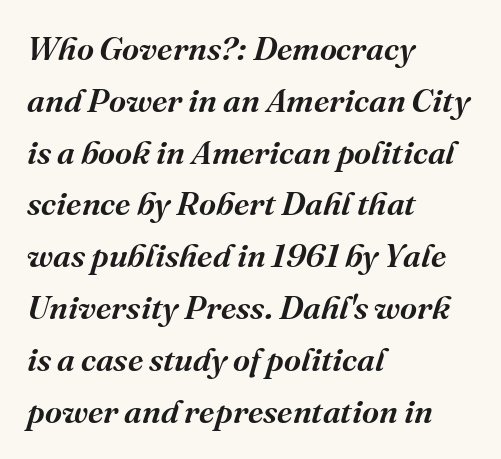
On the weight axis this lands at semibold, roughly 600. The letters advance in unequal steps, a hallmark of proportional type. Typeset ragged right — the left edge is the straight one. There's an unmistakable incline to the writing here. Nobody drew a line under any word here. These lines sit exactly where default settings would place them.
